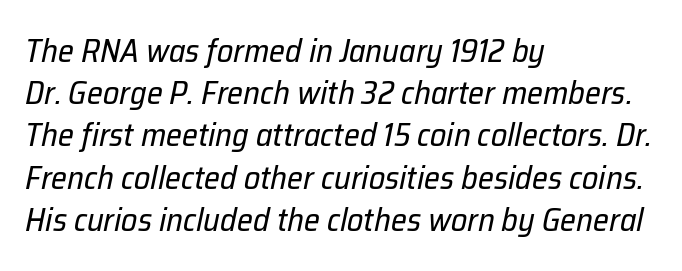
Q: Is the text bold? A: No.
Q: Is the text italic (slanted)? A: Yes, it leans right by about 12 degrees.
Q: Is the text underlined? A: No.
Q: How is the paragraph aligned? A: Left-aligned.
Q: Is the spacing between letters normal or unusually wide? A: Normal.
Q: Is the spacing between lines tight, normal or loose? A: Normal.
Q: Width (condensed, normal, or wide)? A: Normal.
Q: Stroke contrast? A: Low.
Q: x-height? A: Medium.
Q: Monospaced? A: No.
